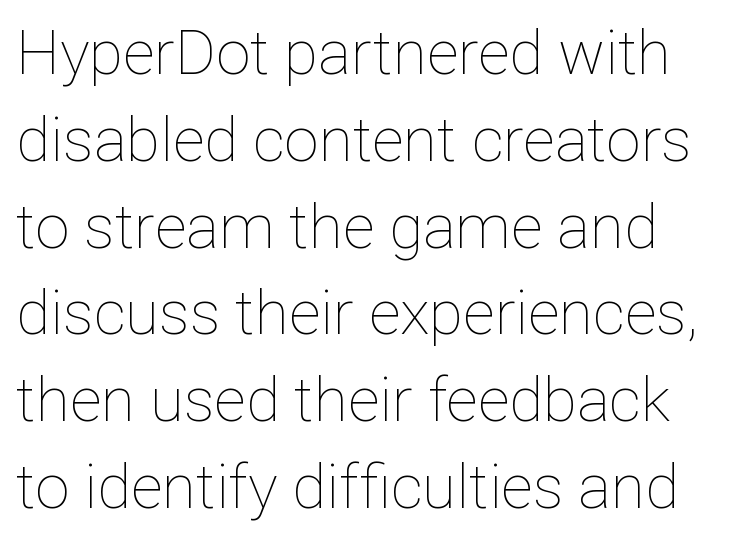
{"italic": "no", "bold": "no", "weight": "thin", "width": "normal", "stroke_contrast": "low", "x_height": "medium", "monospaced": "no", "underline": "no", "line_spacing": "normal", "line_spacing_ratio": 1.4, "letter_spacing": "normal", "letter_spacing_em": 0.0, "glyph_px": 62}
